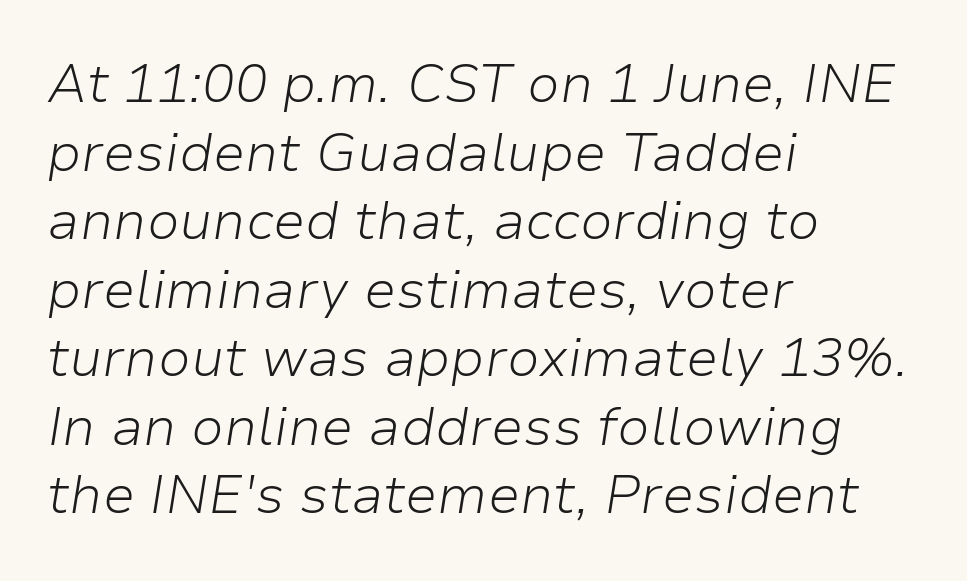
The image shows 54 px light type, italic (leaning right); set left-aligned, normal line spacing (1.27x), normal letter spacing, not underlined; low stroke contrast and a medium x-height.
